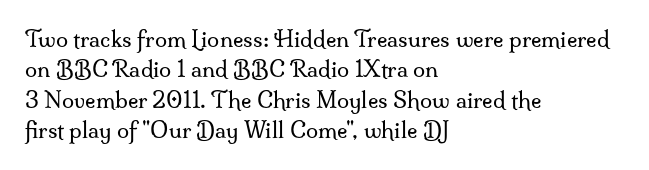
A quiet, ordinary-to-light weight characterises the typeface. The text block is weighted toward the left margin, trailing off unevenly rightward. This rendering leaves character spacing at its baseline value. Characters remain perfectly vertical along every line. The strip under each line holds only bare page.
